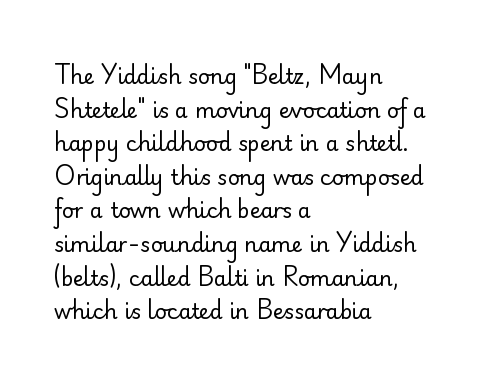
The image shows 21 px text type, upright; set left-aligned, normal line spacing (1.6x), normal letter spacing, not underlined.
